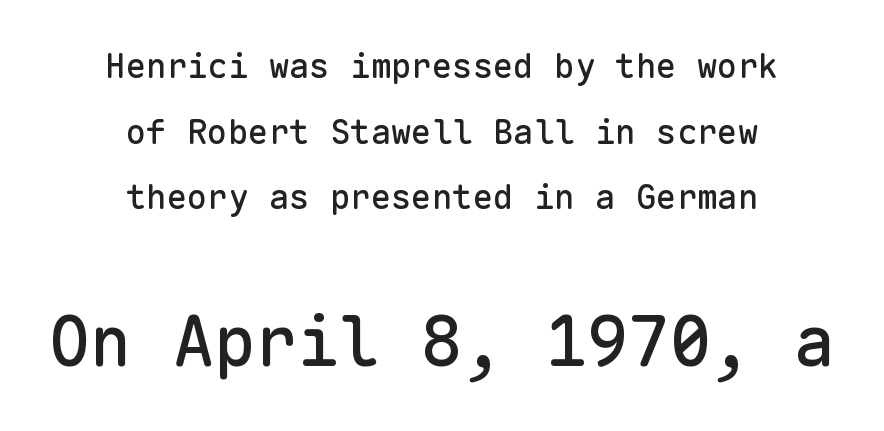
{"serif": "no", "italic": "no", "width": "normal", "stroke_contrast": "low", "x_height": "medium", "monospaced": "yes", "underline": "no", "align": "center", "line_spacing": "loose", "line_spacing_ratio": 1.93, "letter_spacing": "normal", "letter_spacing_em": 0.0, "larger_block": "second", "size_ratio": 2.03, "glyph_px": 69}
